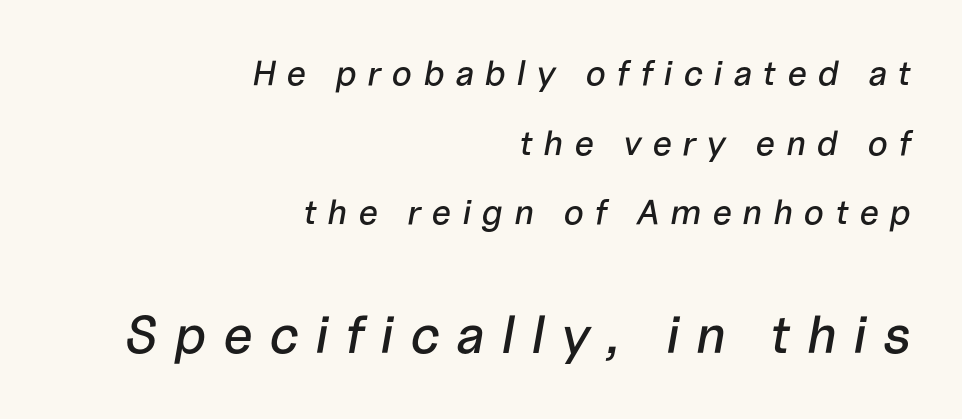
The image shows 53 px text type, italic (leaning right); set right-aligned, loose line spacing (1.99x), unusually wide letter spacing (+0.3 em), not underlined; the second (bottom) block is 1.51x larger; low stroke contrast and a medium x-height.
